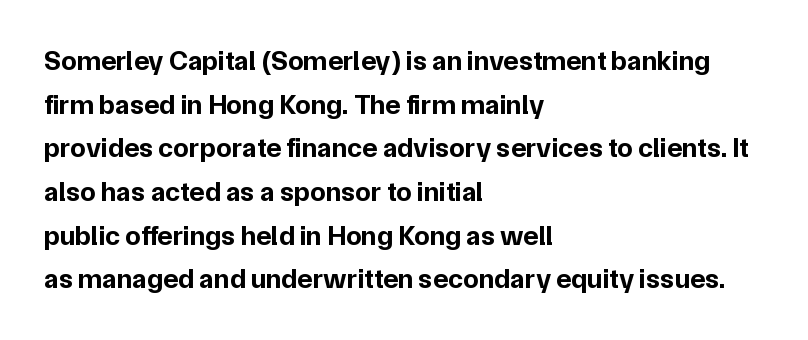
The letters stand straight up with perfectly vertical stems. The letters advance in unequal steps, a hallmark of proportional type. Anything drawn beneath the words? Only blank space. The passage shown has conventional tracking throughout. The passage is arranged the way most books set body copy — flush left. Summary of weight: heavy, a full bold.
